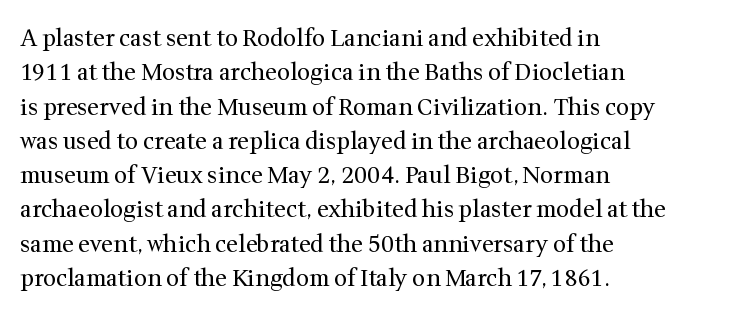
The image shows 23 px text type, upright; set left-aligned, normal line spacing (1.49x), normal letter spacing, not underlined.
